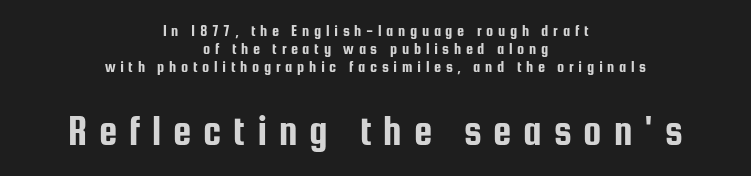
Size contrast runs from small at the top to large at the bottom. Anything drawn beneath the words? Only blank space. Line spacing here is tight. The font's upright variant was chosen for this text.
